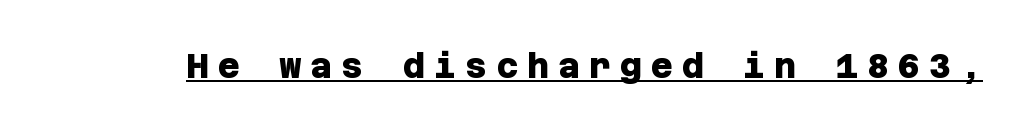
The image shows 34 px heavy sans-serif type; set unusually wide letter spacing (+0.26 em), underlined; low stroke contrast and a large x-height.
